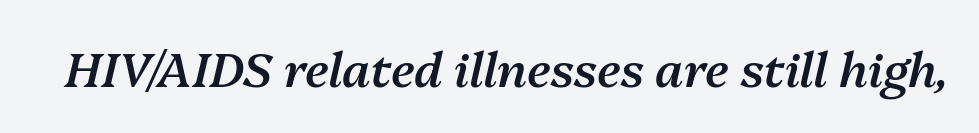
Clear beneath every line of the passage. A typesetter would mark this as italic. Here the glyphs are tracked normally, forming tight word shapes. You could not count columns in this text — the font is proportionally spaced. I'd describe the lettering as semibold — firm but not a full bold.
